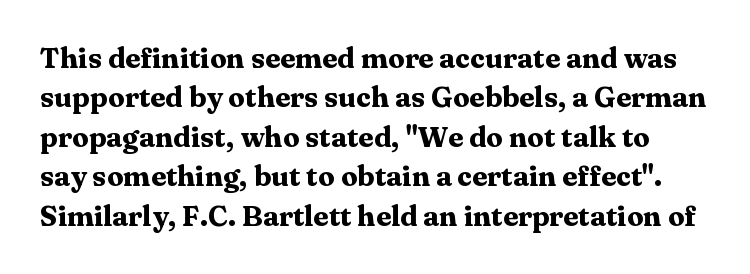
{"serif": "yes", "italic": "no", "bold": "yes", "weight": "heavy", "width": "wide", "stroke_contrast": "medium", "x_height": "medium", "monospaced": "no", "underline": "no", "line_spacing": "normal", "line_spacing_ratio": 1.41, "letter_spacing": "normal", "letter_spacing_em": 0.0, "glyph_px": 28}
